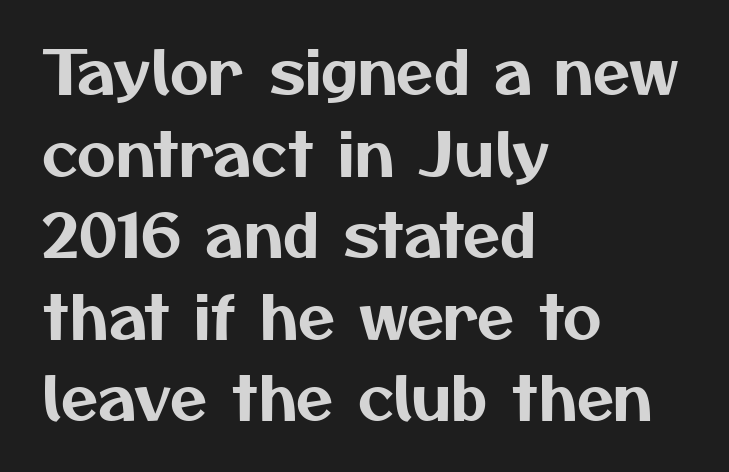
Nothing sits at the stroke ends, so this counts as sans-serif. Compared with typical body copy, the letter spacing here is the same. The specimen omits any rule beneath the text block's lines. Horizontal bands of white between lines are of average thickness. Notice how the passage keeps a crisp vertical edge on the left only. These lines are rendered in a variable-pitch font.
